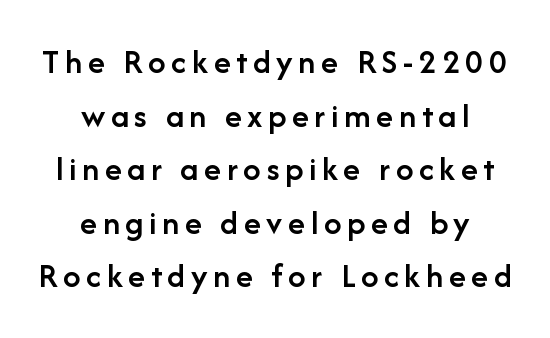
The image shows 35 px semibold sans-serif type, upright; set centered, normal line spacing (1.53x), not underlined; low stroke contrast and a medium x-height.
